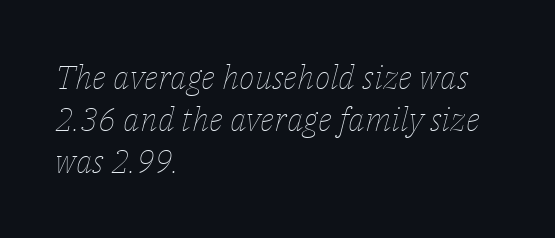
The image shows 33 px thin type, italic (leaning right); set left-aligned, normal line spacing (1.27x), normal letter spacing, not underlined; low stroke contrast and a medium x-height.
